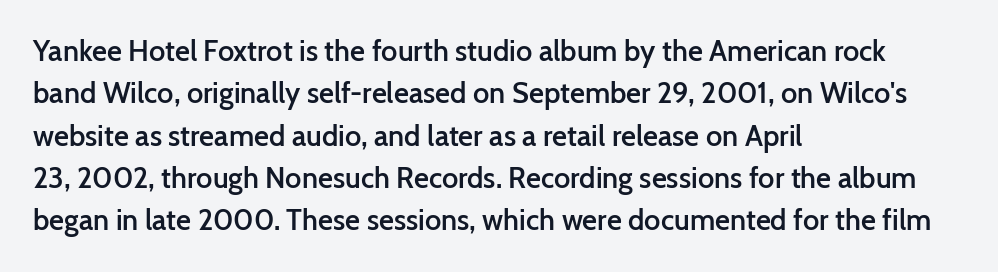
Honestly, the letter spacing is just normal — you wouldn't notice it. Bare-footed words on every line. How would I describe the line gaps? Plain and ordinary. The letters carry no serifs — their stems end cleanly without finishing strokes. Tall strokes in this sample are plumb rather than angled.
